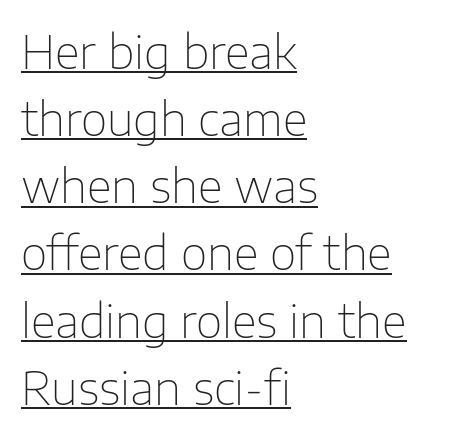
{"serif": "no", "italic": "no", "bold": "no", "weight": "thin", "width": "normal", "stroke_contrast": "low", "x_height": "medium", "monospaced": "no", "underline": "yes", "align": "left", "line_spacing": "normal", "line_spacing_ratio": 1.46, "letter_spacing": "normal", "letter_spacing_em": 0.0, "glyph_px": 46}
